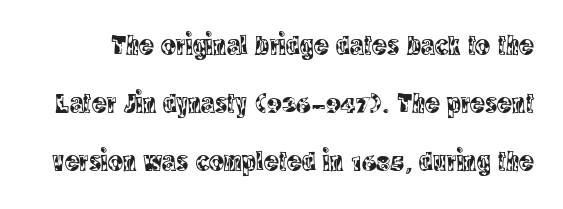
{"serif": "yes", "italic": "no", "width": "condensed", "x_height": "large", "monospaced": "no", "underline": "no", "line_spacing": "loose", "line_spacing_ratio": 2.07, "letter_spacing": "normal", "letter_spacing_em": 0.0, "glyph_px": 28}
